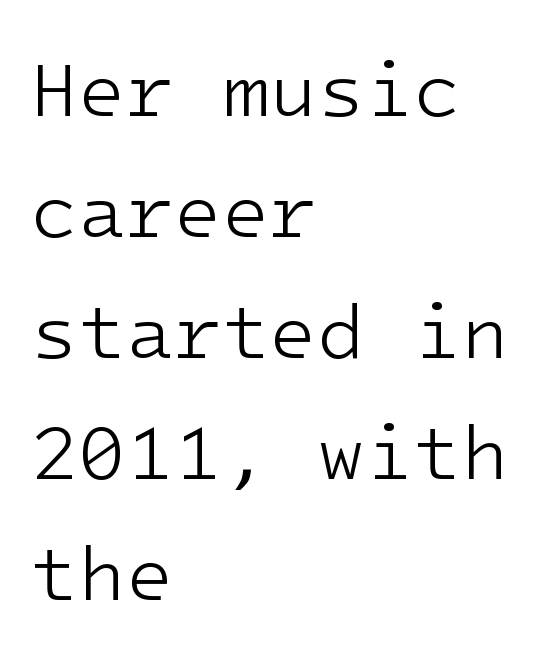
Q: Is the text bold? A: No.
Q: Is the text italic (slanted)? A: No, it is upright.
Q: Is the typeface a serif or a sans-serif typeface? A: Sans-serif.
Q: Is the text underlined? A: No.
Q: How is the paragraph aligned? A: Left-aligned.
Q: Is the spacing between letters normal or unusually wide? A: Normal.
Q: Is the spacing between lines tight, normal or loose? A: Normal.
Q: Width (condensed, normal, or wide)? A: Normal.
Q: Stroke contrast? A: Low.
Q: x-height? A: Medium.
